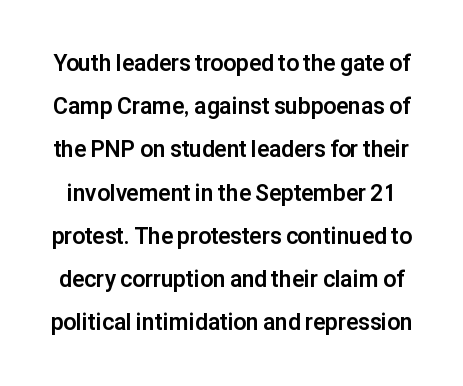
The image shows 23 px bold type, upright; set line spacing 1.88x, normal letter spacing, not underlined.
